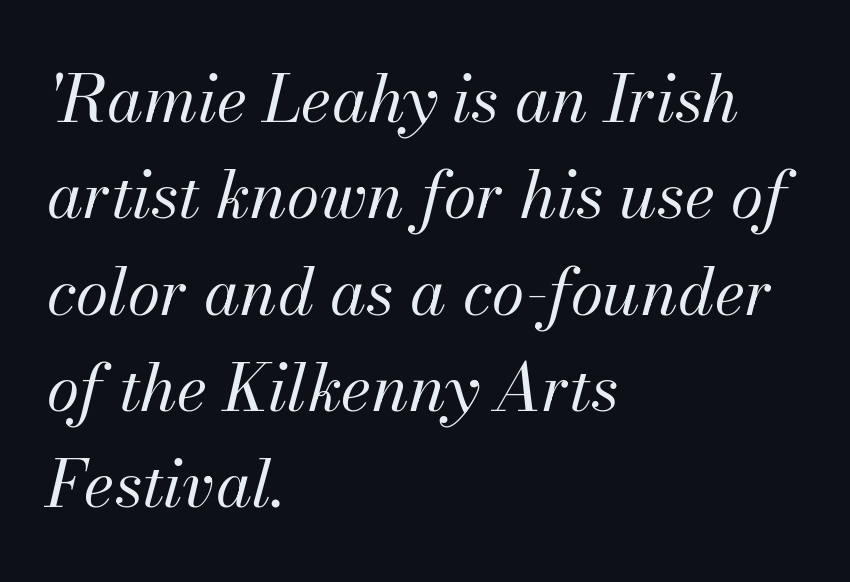
These lines are set flush left with a ragged right edge. These lines are rendered in a variable-pitch font. Is the stroke heavy? The answer is a plain regular-or-lighter. Horizontal bands of white between lines are of average thickness. Just letters on the line, the space beneath them empty.
